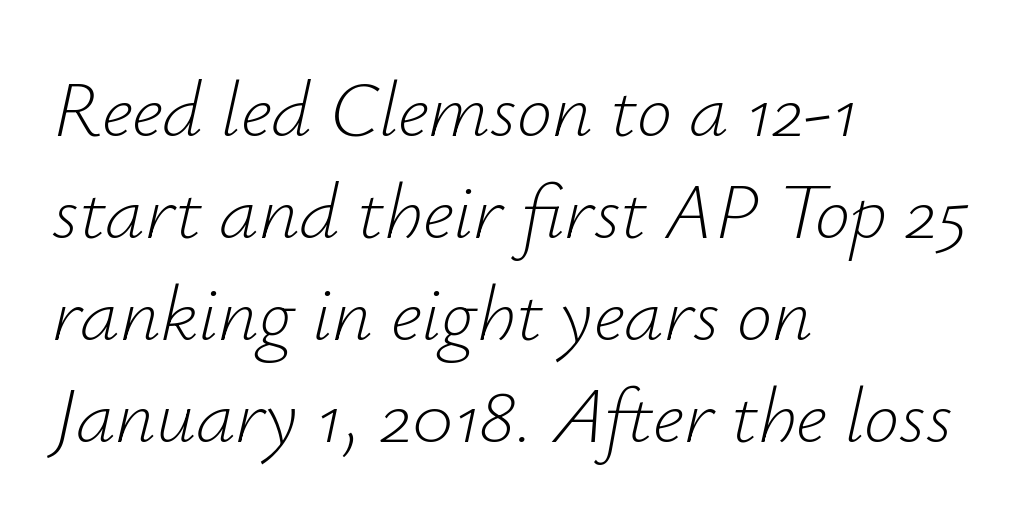
Q: Is the text bold? A: No.
Q: Is the text italic (slanted)? A: Yes, it leans right by about 12 degrees.
Q: Is the text underlined? A: No.
Q: How is the paragraph aligned? A: Left-aligned.
Q: Is the spacing between letters normal or unusually wide? A: Normal.
Q: Is the spacing between lines tight, normal or loose? A: Normal.
Q: Width (condensed, normal, or wide)? A: Normal.
Q: Stroke contrast? A: Low.
Q: x-height? A: Small.
Q: Monospaced? A: No.
